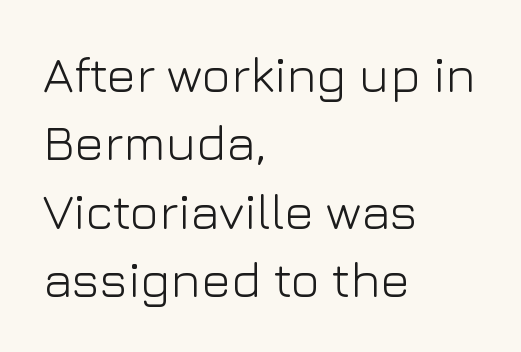
Q: Is the text bold? A: No.
Q: Is the text italic (slanted)? A: No, it is upright.
Q: Is the typeface a serif or a sans-serif typeface? A: Sans-serif.
Q: Is the text underlined? A: No.
Q: How is the paragraph aligned? A: Left-aligned.
Q: Is the spacing between letters normal or unusually wide? A: Normal.
Q: Is the spacing between lines tight, normal or loose? A: Normal.
Q: Width (condensed, normal, or wide)? A: Normal.
Q: Stroke contrast? A: Low.
Q: x-height? A: Medium.
Q: Monospaced? A: No.
